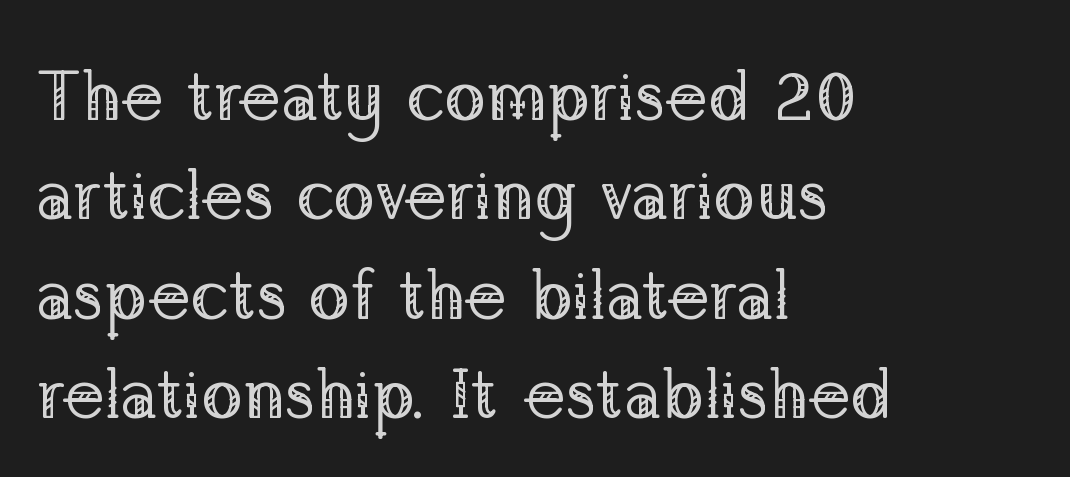
Just letters on the line, the space beneath them empty. These glyphs show unthickened strokes, regular width or finer. Regular leading. Layout note: lines flush left. Does the lettering tilt? It doesn't — this is upright.
